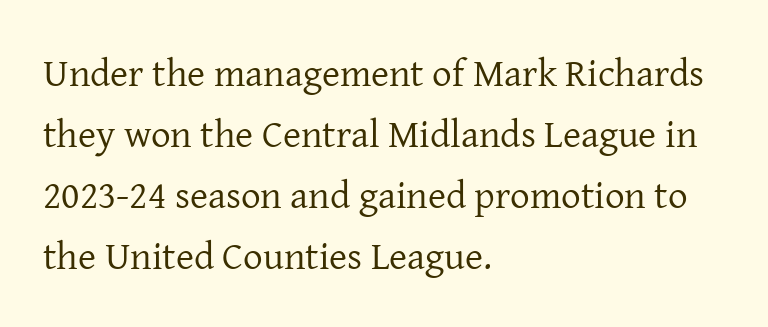
Proportional: the letters do not fall into vertical columns. A typesetter would mark this as roman, not italic. Has an underline been added? It has not. Does the leading feel generous? No, just average.
